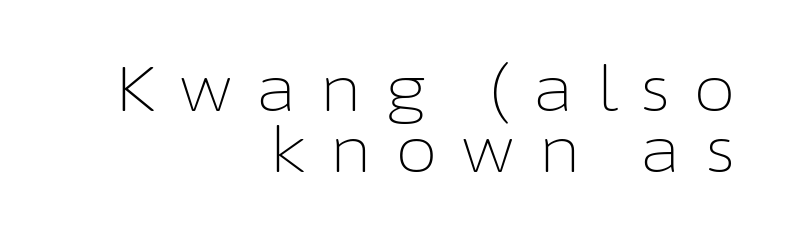
Q: Is the text bold? A: No.
Q: Is the text italic (slanted)? A: No, it is upright.
Q: Is the typeface a serif or a sans-serif typeface? A: Sans-serif.
Q: Is the text underlined? A: No.
Q: How is the paragraph aligned? A: Right-aligned.
Q: Is the spacing between letters normal or unusually wide? A: Unusually wide.
Q: Is the spacing between lines tight, normal or loose? A: Tight.
Q: Width (condensed, normal, or wide)? A: Normal.
Q: Stroke contrast? A: Low.
Q: x-height? A: Medium.
Q: Monospaced? A: No.
